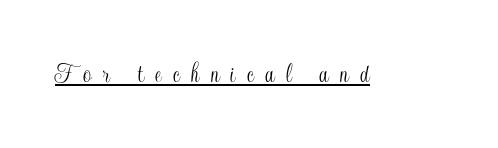
{"width": "condensed", "x_height": "small", "monospaced": "no", "underline": "yes", "letter_spacing": "wide", "letter_spacing_em": 0.39, "glyph_px": 29}
